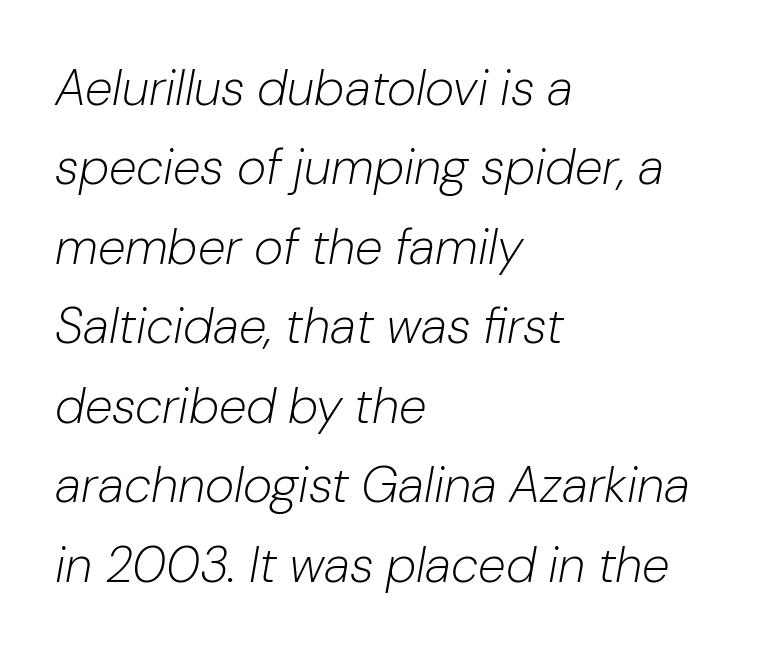
The image shows 50 px light type, italic (leaning right); set left-aligned, normal line spacing (1.59x), normal letter spacing, not underlined; low stroke contrast and a medium x-height.
